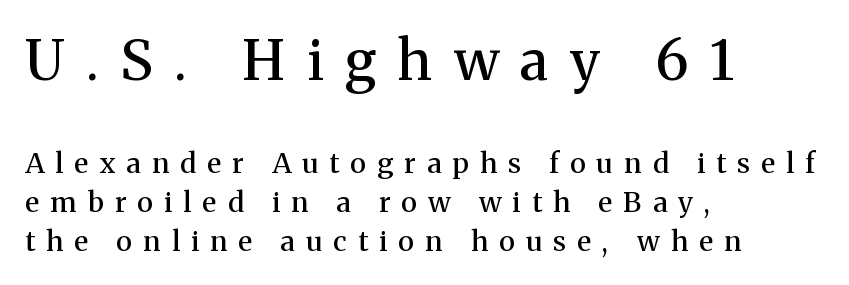
Note: larger setting up top, smaller setting below. Ascenders rise straight up at ninety degrees. Evenly set lines give the paragraph a standard silhouette. A semibold gives these letters moderate extra thickness, short of bold.
